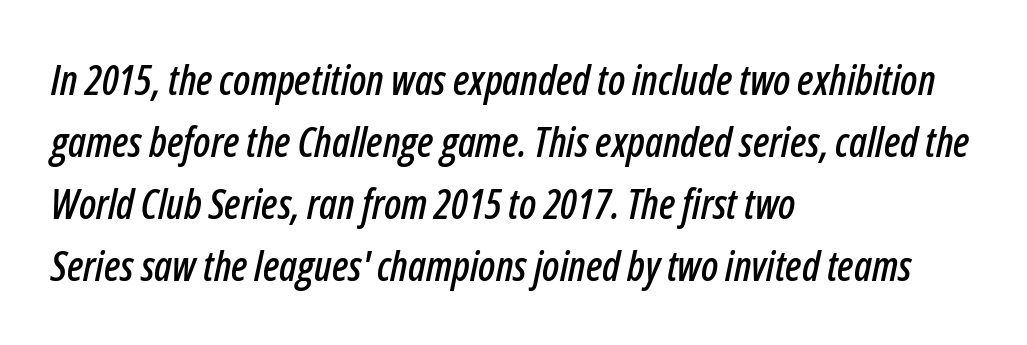
Q: Is the text italic (slanted)? A: Yes, it leans right by about 12 degrees.
Q: Is the text underlined? A: No.
Q: How is the paragraph aligned? A: Left-aligned.
Q: Is the spacing between letters normal or unusually wide? A: Normal.
Q: Is the spacing between lines tight, normal or loose? A: Normal.
Q: Width (condensed, normal, or wide)? A: Condensed.
Q: Stroke contrast? A: Low.
Q: x-height? A: Medium.
Q: Monospaced? A: No.
